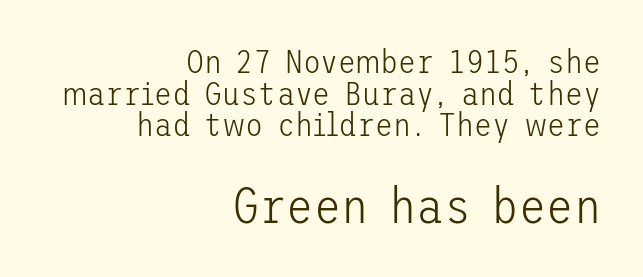
Beneath every word, the page is bare. Horizontal bands of white between lines are thin slivers. Stem width sits at or under what a default text font uses. One-word summary of the alignment: right. Look at the glyph heights: the lower group is clearly the bigger setting. A typesetter would label this face a sans.
